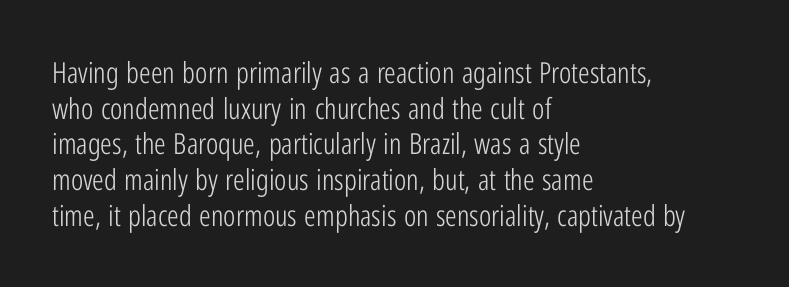
Q: Is the text bold? A: No.
Q: Is the text italic (slanted)? A: No, it is upright.
Q: Is the typeface a serif or a sans-serif typeface? A: Sans-serif.
Q: Is the text underlined? A: No.
Q: How is the paragraph aligned? A: Left-aligned.
Q: Is the spacing between letters normal or unusually wide? A: Normal.
Q: Width (condensed, normal, or wide)? A: Condensed.
Q: Stroke contrast? A: Low.
Q: x-height? A: Medium.
Q: Monospaced? A: No.
